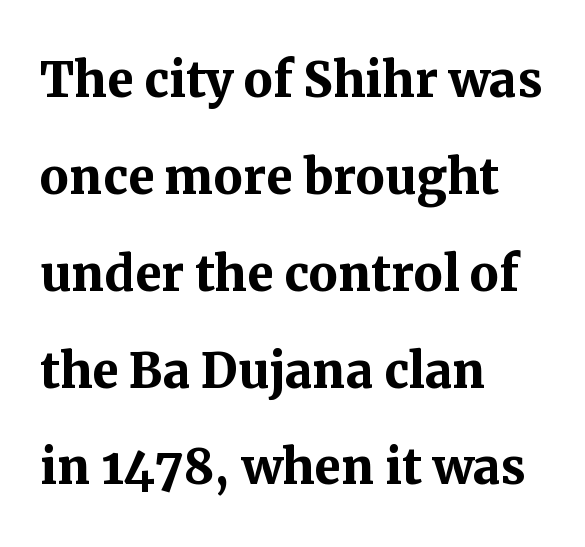
Glance below the letters and you will spot only blank space. The passage is arranged the way most books set body copy — flush left. Does the weight exceed regular? Yes, all the way to bold. Each letter keeps its own natural width here, so spacing adapts to shape. The type sits square on the baseline with zero lean.
